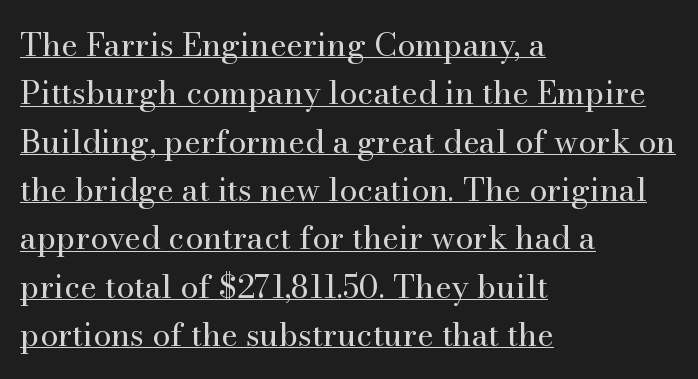
The image shows 32 px regular-weight serif type, upright; set left-aligned, normal line spacing (1.51x), normal letter spacing, underlined; medium stroke contrast and a small x-height.
